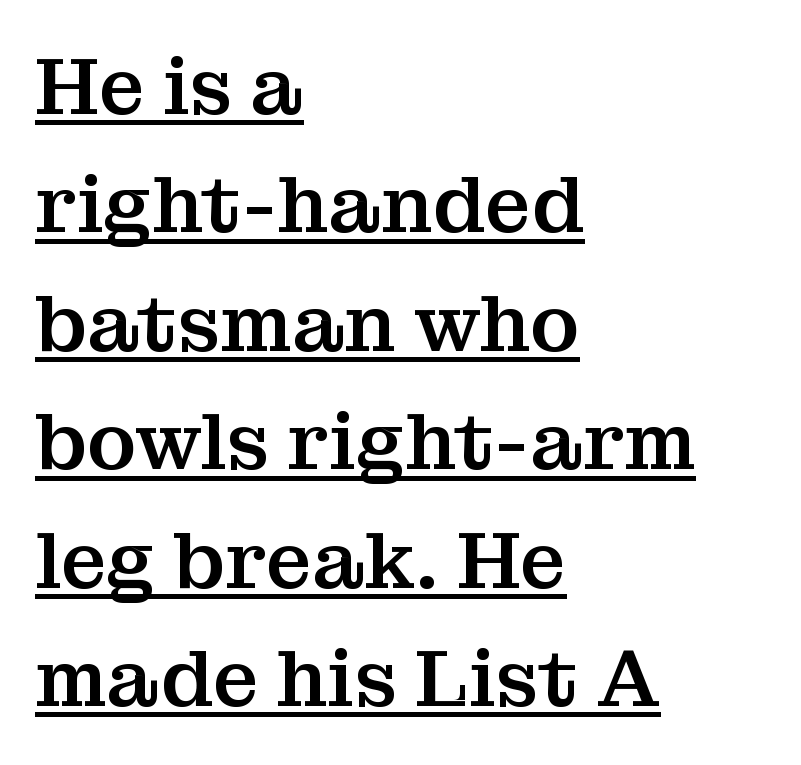
Q: Is the text italic (slanted)? A: No, it is upright.
Q: Is the typeface a serif or a sans-serif typeface? A: Serif.
Q: Is the text underlined? A: Yes.
Q: How is the paragraph aligned? A: Left-aligned.
Q: Is the spacing between letters normal or unusually wide? A: Normal.
Q: Is the spacing between lines tight, normal or loose? A: Normal.
Q: Width (condensed, normal, or wide)? A: Normal.
Q: Stroke contrast? A: Medium.
Q: x-height? A: Medium.
Q: Monospaced? A: No.
